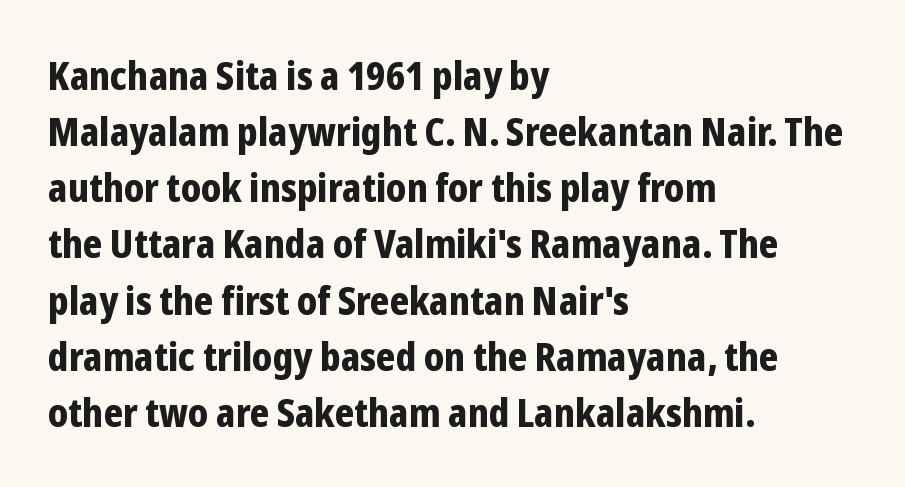
The image shows 39 px bold, condensed sans-serif type, upright; set left-aligned, normal line spacing (1.44x), normal letter spacing, not underlined; low stroke contrast and a medium x-height.
